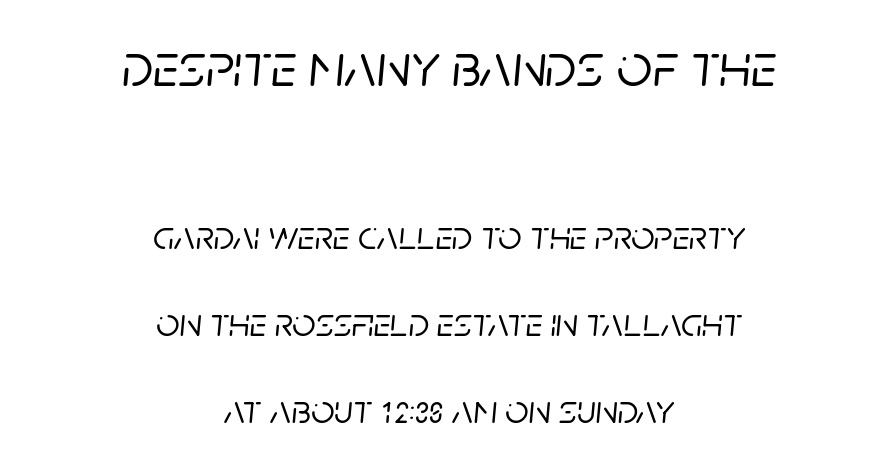
The image shows 62 px text type, italic (leaning right); set centered, loose line spacing (2.12x), normal letter spacing, not underlined; the first (top) block is 1.51x larger; low stroke contrast and a large x-height.
